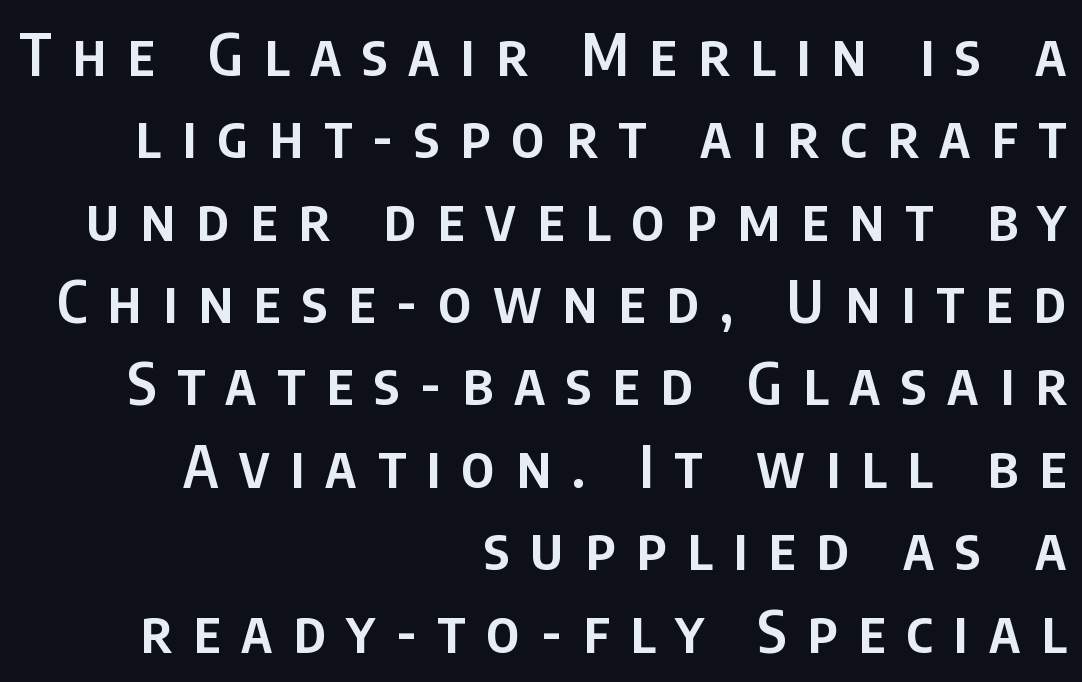
Q: Is the text bold? A: Semi-bold.
Q: Is the text italic (slanted)? A: No, it is upright.
Q: Is the typeface a serif or a sans-serif typeface? A: Sans-serif.
Q: Is the text underlined? A: No.
Q: How is the paragraph aligned? A: Right-aligned.
Q: Is the spacing between letters normal or unusually wide? A: Unusually wide.
Q: Is the spacing between lines tight, normal or loose? A: Normal.
Q: Width (condensed, normal, or wide)? A: Condensed.
Q: Stroke contrast? A: Low.
Q: x-height? A: Large.
Q: Monospaced? A: No.
